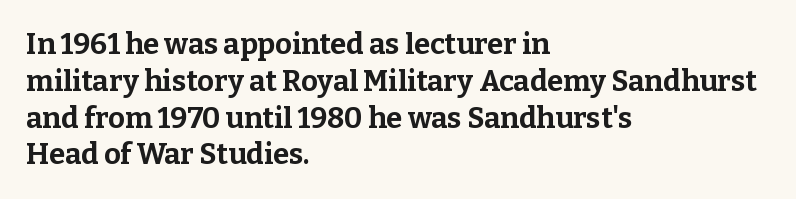
A bare baseline throughout the passage. Caption: standard tracking, unaltered. Plenty of ink on the page — the face is bold. When letters stand straight like this, we call the style roman or upright.
